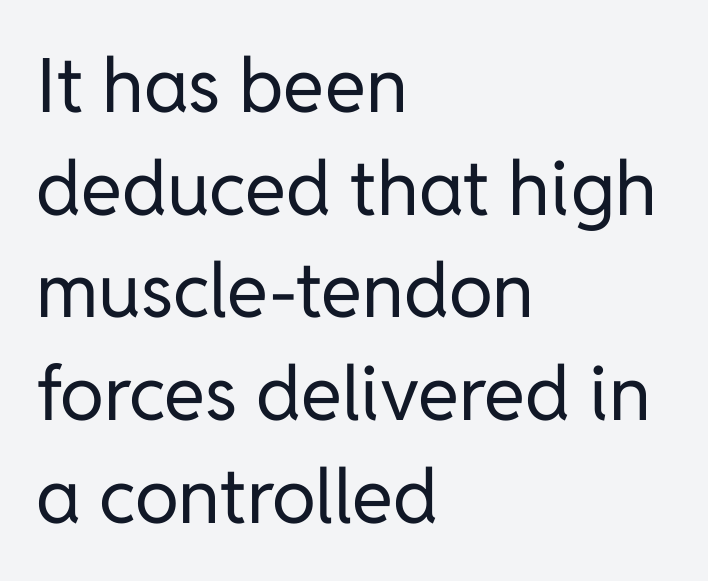
{"serif": "no", "italic": "no", "bold": "no", "weight": "regular", "width": "normal", "stroke_contrast": "low", "x_height": "medium", "monospaced": "no", "underline": "no", "align": "left", "line_spacing": "normal", "line_spacing_ratio": 1.37, "letter_spacing": "normal", "letter_spacing_em": 0.0, "glyph_px": 75}
